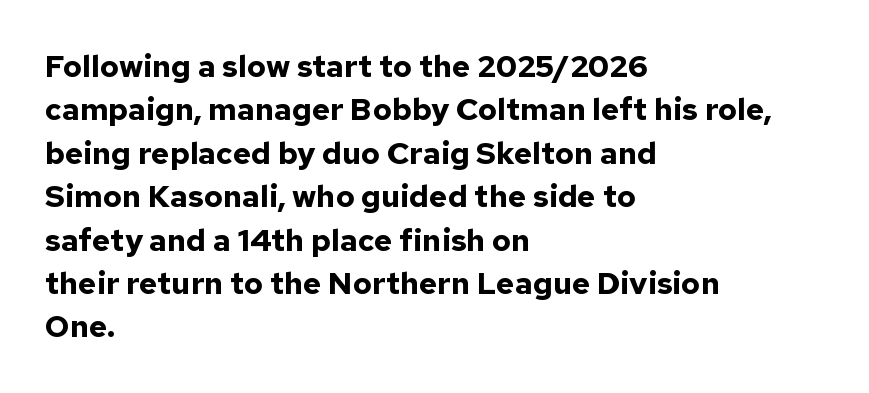
Underlining? Definitely not there. Short and long lines alike share a common starting point at left. Compared with typical paragraphs, the rows here are spaced about the same. This rendering leaves character spacing at its baseline value. Italic: no, the glyphs are upright roman.
